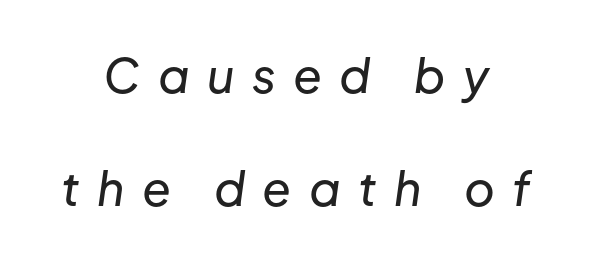
The image shows 47 px text type, italic (leaning right); set centered, loose line spacing (2.41x), unusually wide letter spacing (+0.37 em), not underlined; low stroke contrast and a medium x-height.
